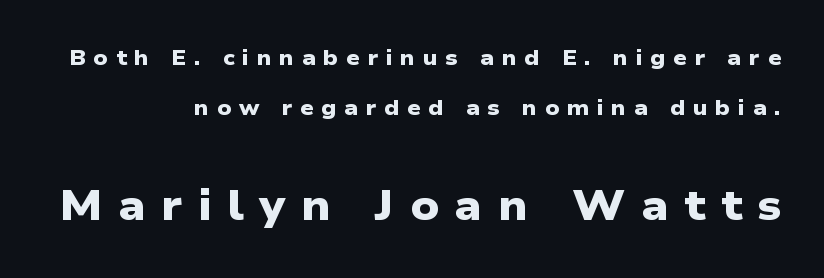
The image shows 42 px heavy, wide sans-serif type; set right-aligned, loose line spacing (2.39x), unusually wide letter spacing (+0.37 em), not underlined; the second (bottom) block is 2.0x larger; low stroke contrast and a medium x-height.
